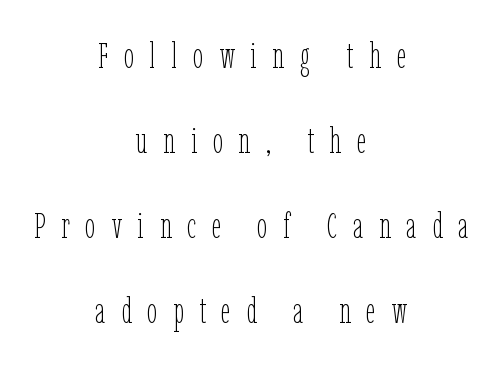
The image shows 36 px thin, condensed type, upright; set centered, loose line spacing (2.36x), unusually wide letter spacing (+0.44 em), not underlined; low stroke contrast and a medium x-height.
